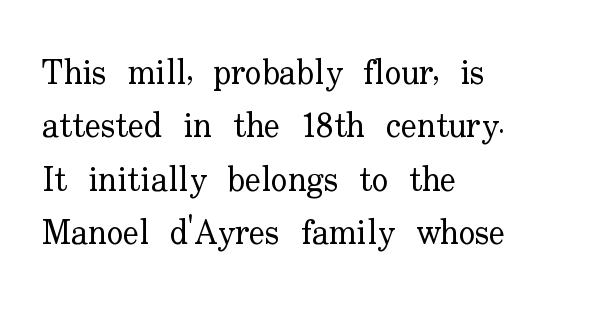
The image shows 34 px regular-weight serif type, upright; set left-aligned, normal line spacing (1.57x), normal letter spacing, not underlined; low stroke contrast and a small x-height.
